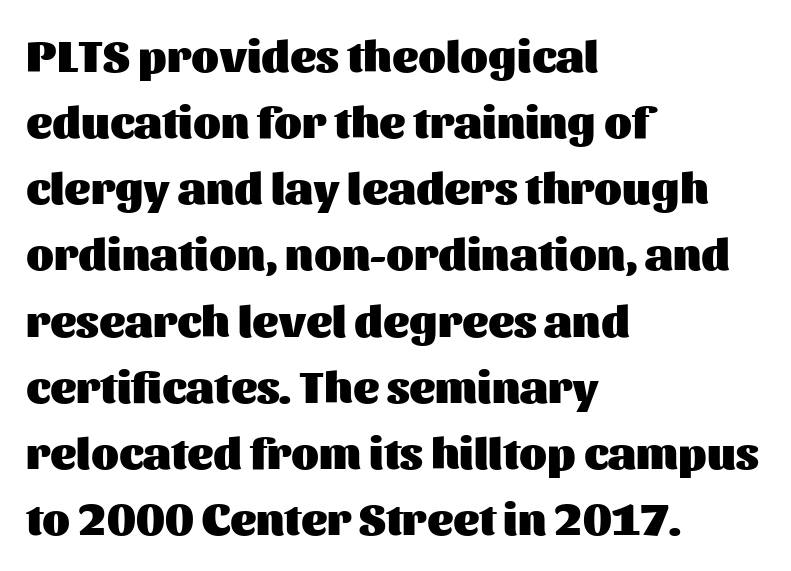
Notice how descenders clear the ascenders below comfortably — that's standard leading. Decoration check: the copy has no underline. A student would call this left alignment; a typographer would say flush left, rag right. Examine the stroke ends and you'll find no serifs. A typesetter would call this zero additional tracking. A typesetter would mark this as roman, not italic.
